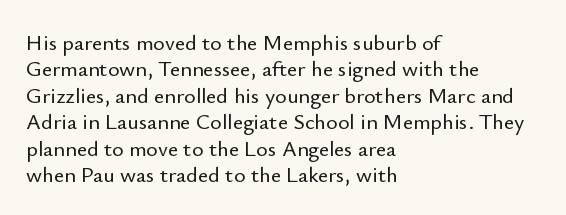
This rendering features lettering with no underline. Horizontal alignment here is leftward, the default for most running prose. These lines keep a tight, regular rhythm from letter to letter. A typesetter would mark this as roman, not italic.
